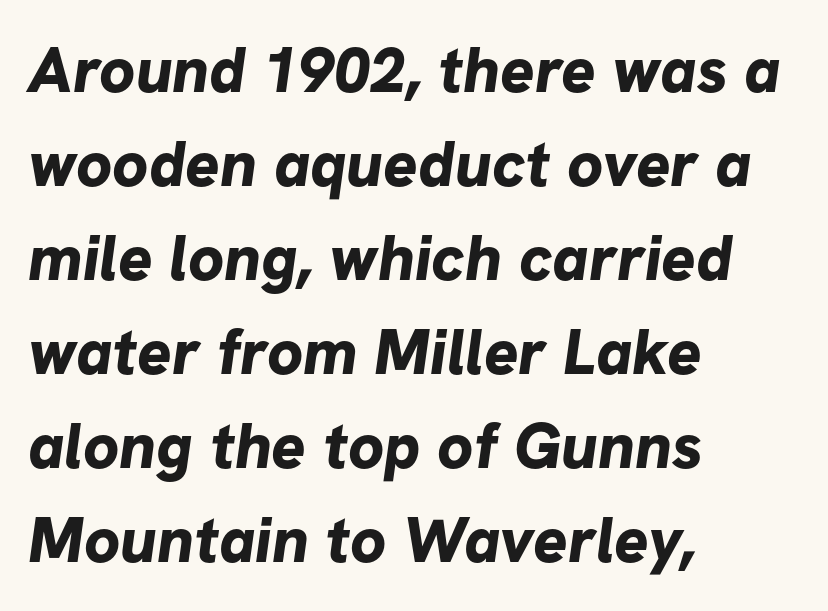
{"serif": "no", "bold": "yes", "weight": "bold", "width": "normal", "stroke_contrast": "low", "x_height": "medium", "monospaced": "no", "underline": "no", "align": "left", "line_spacing": "normal", "line_spacing_ratio": 1.47, "letter_spacing": "normal", "letter_spacing_em": 0.0, "glyph_px": 64}
